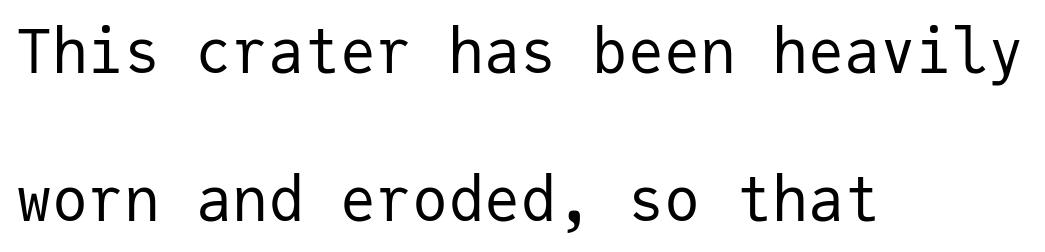
Inter-character spacing is left at the font's built-in metrics. Bare-footed words on every line. Nope, not italic — everything's standing straight. Classification — sans serif. Notice how the passage keeps a crisp vertical edge on the left only.
